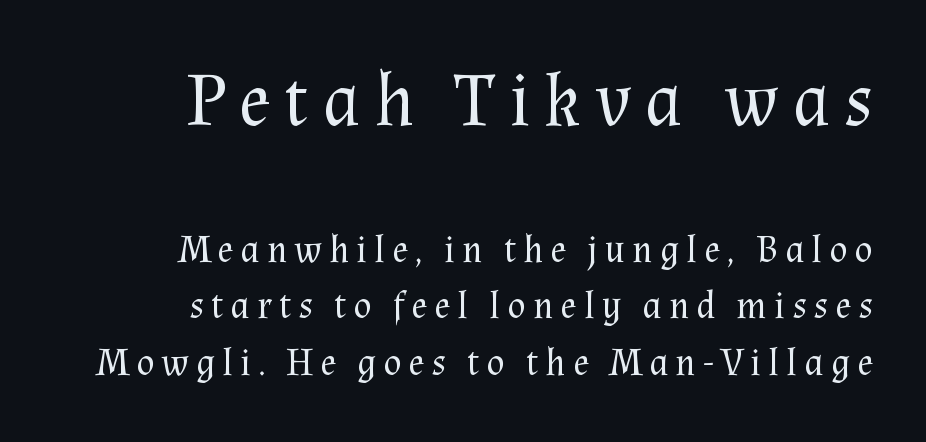
Q: Is the text bold? A: No.
Q: Is the text italic (slanted)? A: No, it is upright.
Q: Is the text underlined? A: No.
Q: How is the paragraph aligned? A: Right-aligned.
Q: Is the spacing between lines tight, normal or loose? A: Normal.
Q: Which block of text is set in a larger size, the first (top) or the second (bottom)? A: The first (top) one.
Q: Width (condensed, normal, or wide)? A: Normal.
Q: Stroke contrast? A: Medium.
Q: x-height? A: Medium.
Q: Monospaced? A: No.
